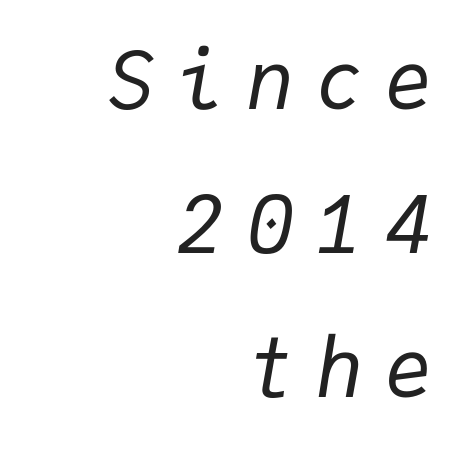
Is this a fixed-width face? Yes — each glyph sits in an identical cell. Tracking value appears strongly positive — letters spread wide. Observe the lean: these are italic letterforms. Each line ends at the same right margin while the left side varies.
